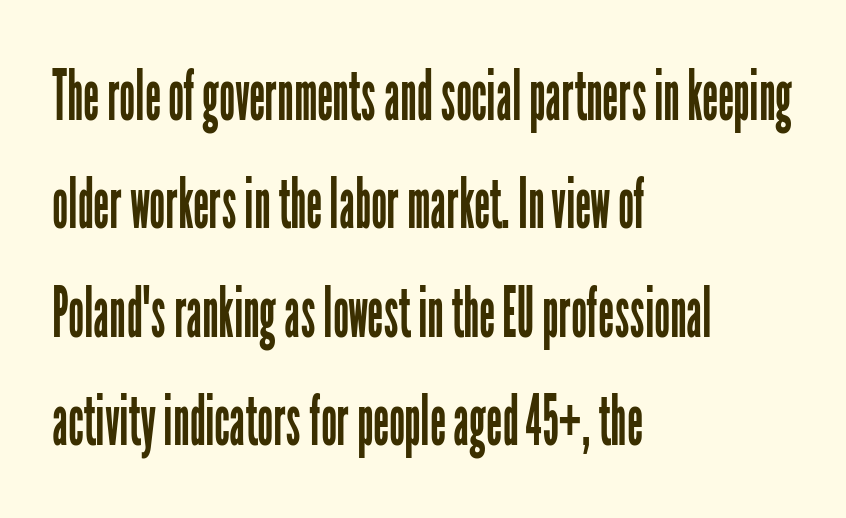
Q: Is the text bold? A: No.
Q: Is the text italic (slanted)? A: No, it is upright.
Q: Is the typeface a serif or a sans-serif typeface? A: Sans-serif.
Q: Is the text underlined? A: No.
Q: How is the paragraph aligned? A: Left-aligned.
Q: Is the spacing between letters normal or unusually wide? A: Normal.
Q: Is the spacing between lines tight, normal or loose? A: Normal.
Q: Width (condensed, normal, or wide)? A: Condensed.
Q: Stroke contrast? A: Low.
Q: x-height? A: Medium.
Q: Monospaced? A: No.
